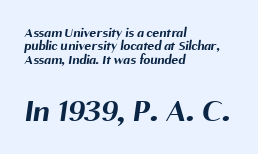
{"serif": "no", "bold": "yes", "weight": "bold", "width": "normal", "stroke_contrast": "medium", "x_height": "medium", "monospaced": "no", "underline": "no", "align": "left", "line_spacing": "tight", "line_spacing_ratio": 0.96, "letter_spacing": "normal", "letter_spacing_em": 0.0, "larger_block": "second", "size_ratio": 2.36, "glyph_px": 33}
